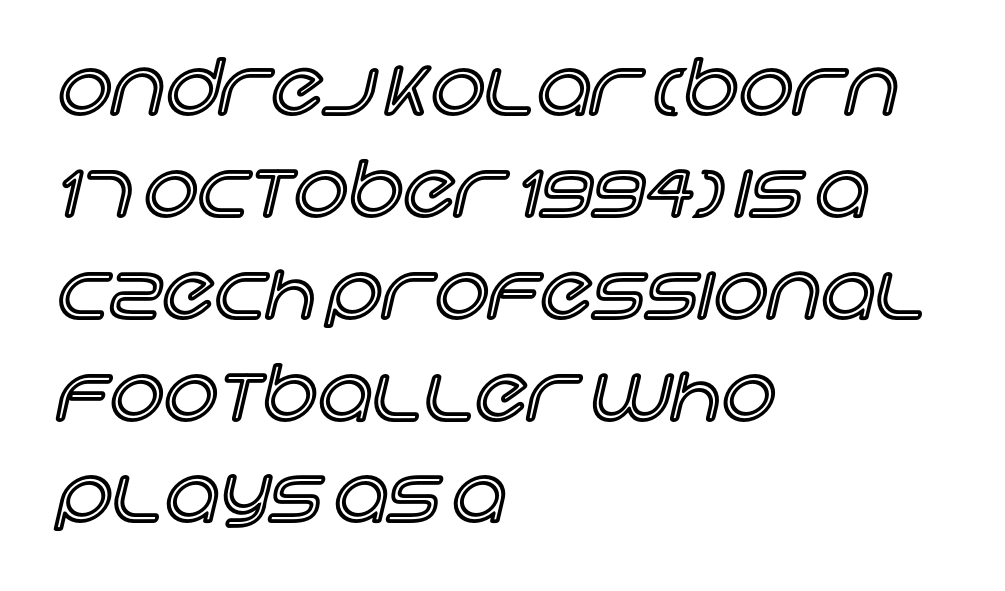
Here the designer chose a conventional face with non-uniform glyph widths. Caption: standard tracking, unaltered. Decoration check: the copy has no underline. Students, observe: this is what conventionally led text looks like.
